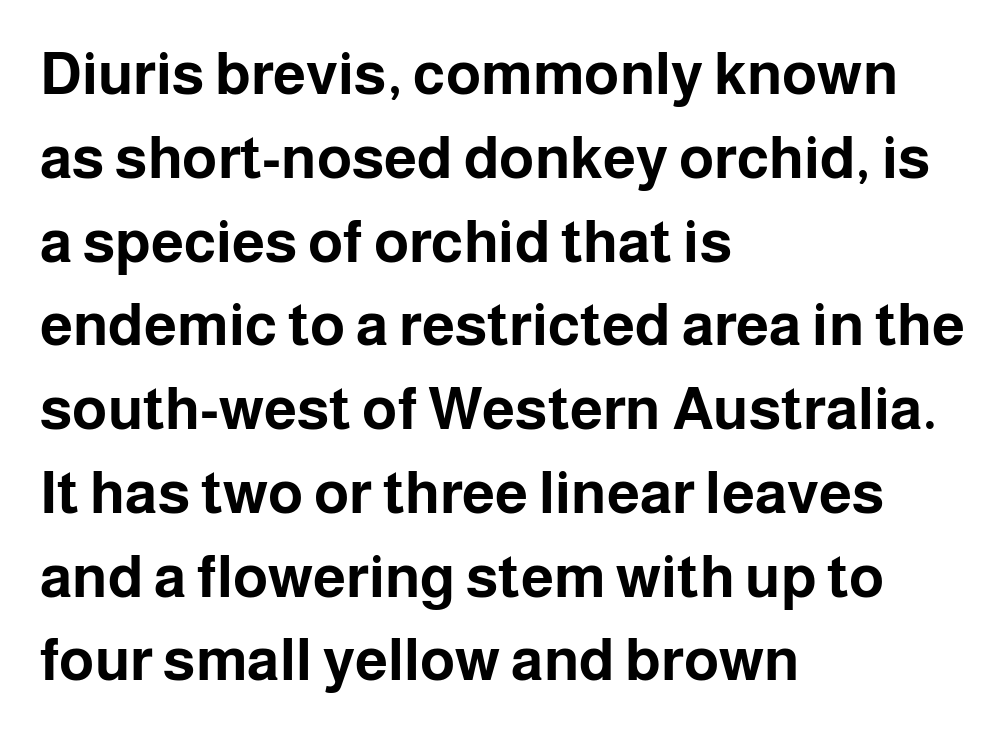
Q: Is the text bold? A: Yes.
Q: Is the text italic (slanted)? A: No, it is upright.
Q: Is the typeface a serif or a sans-serif typeface? A: Sans-serif.
Q: Is the text underlined? A: No.
Q: How is the paragraph aligned? A: Left-aligned.
Q: Is the spacing between letters normal or unusually wide? A: Normal.
Q: Is the spacing between lines tight, normal or loose? A: Normal.
Q: Width (condensed, normal, or wide)? A: Normal.
Q: Stroke contrast? A: Low.
Q: x-height? A: Medium.
Q: Monospaced? A: No.
